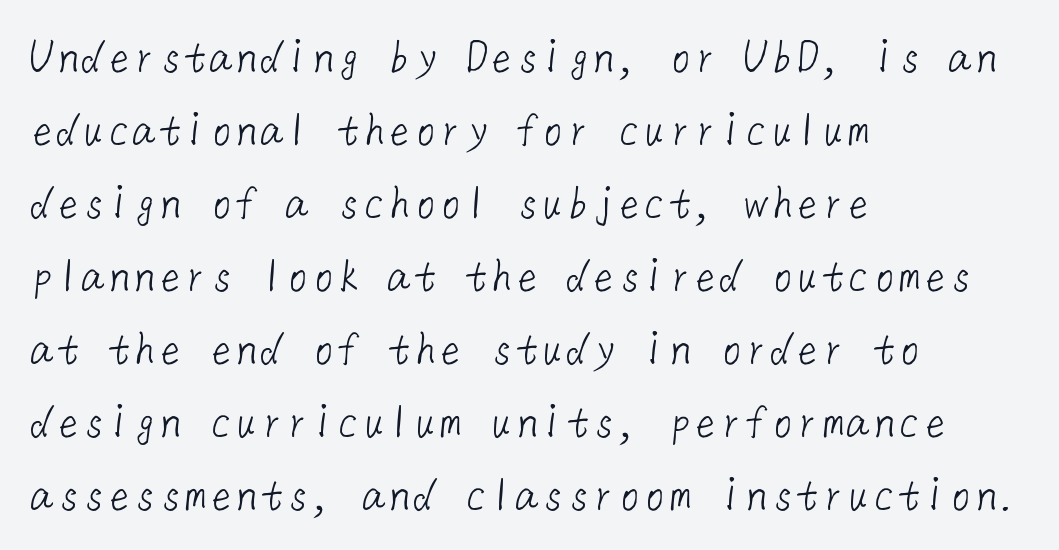
The image shows 51 px light sans-serif type; set left-aligned, normal line spacing (1.43x), normal letter spacing, not underlined; low stroke contrast and a medium x-height.
